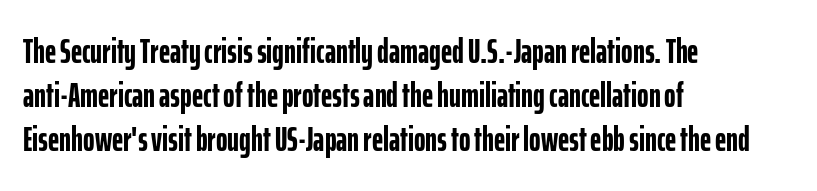
{"serif": "no", "italic": "no", "bold": "yes", "weight": "semibold", "width": "condensed", "stroke_contrast": "low", "x_height": "medium", "monospaced": "no", "underline": "no", "align": "left", "line_spacing": "normal", "line_spacing_ratio": 1.26, "letter_spacing": "normal", "letter_spacing_em": 0.0, "glyph_px": 35}
